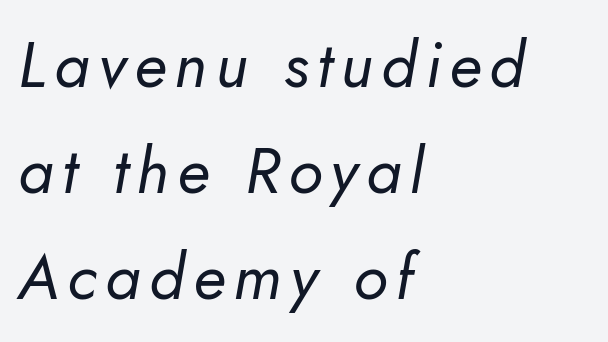
Italic? Definitely — the glyphs are oblique. Proportional: the letters do not fall into vertical columns. The typesetter chose a ragged-right arrangement here. Vertically, the passage feels balanced, rows spaced as you'd expect. Underline: absent. The typeface has the unassuming heft of standard copy or less.
